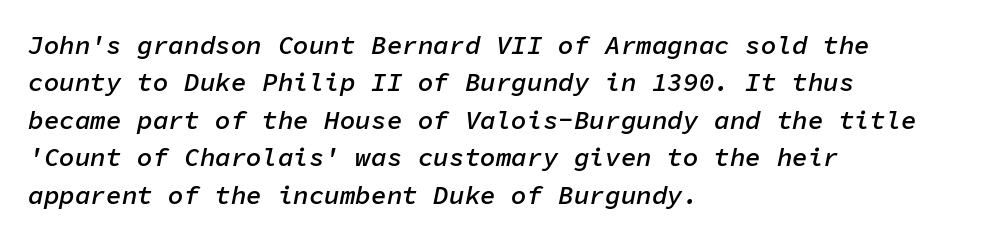
The image shows 26 px text type, italic (leaning right); set left-aligned, normal line spacing (1.44x), normal letter spacing, not underlined.
